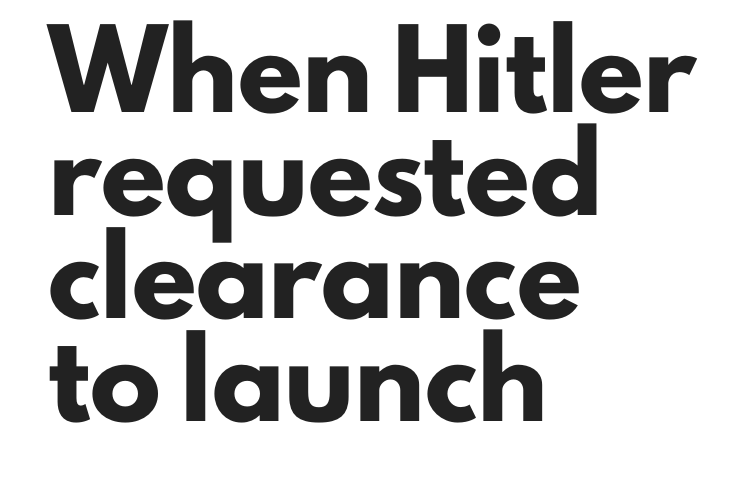
Is the type bold? Yes — the strokes are clearly thick and heavy. In terms of letterform style, serifs are entirely absent. Descender tails drop into unmarked territory. The rendering anchors every line to the left-hand side.
